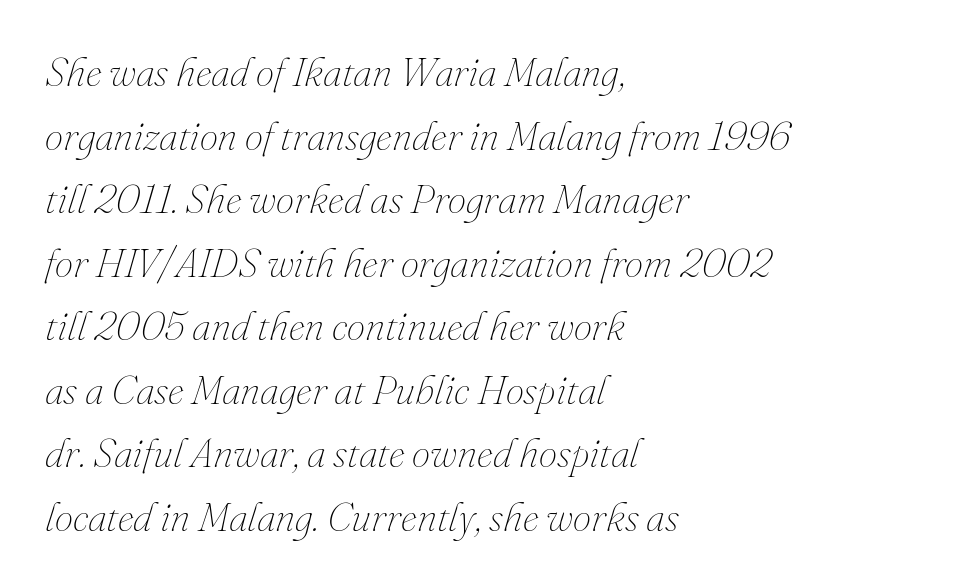
The image shows 41 px thin type, italic (leaning right); set left-aligned, normal line spacing (1.55x), normal letter spacing, not underlined; medium stroke contrast and a small x-height.
